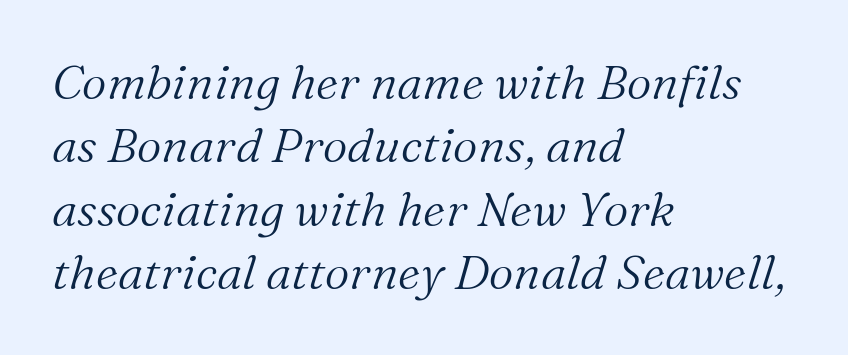
Q: Is the text bold? A: No.
Q: Is the text italic (slanted)? A: Yes, it leans right by about 16 degrees.
Q: Is the typeface a serif or a sans-serif typeface? A: Serif.
Q: Is the text underlined? A: No.
Q: How is the paragraph aligned? A: Left-aligned.
Q: Is the spacing between letters normal or unusually wide? A: Normal.
Q: Is the spacing between lines tight, normal or loose? A: Normal.
Q: Width (condensed, normal, or wide)? A: Normal.
Q: Stroke contrast? A: Medium.
Q: x-height? A: Medium.
Q: Monospaced? A: No.
